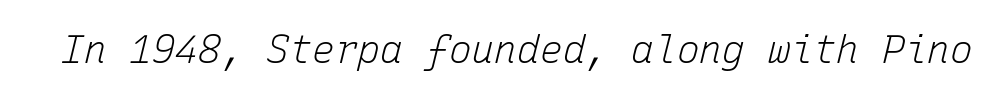
Characters are canted at an angle relative to the baseline's perpendicular. Decoration check: the copy has no underline. Compared with typical body copy, the letter spacing here is the same. Is this a fixed-width face? Yes — each glyph sits in an identical cell.
